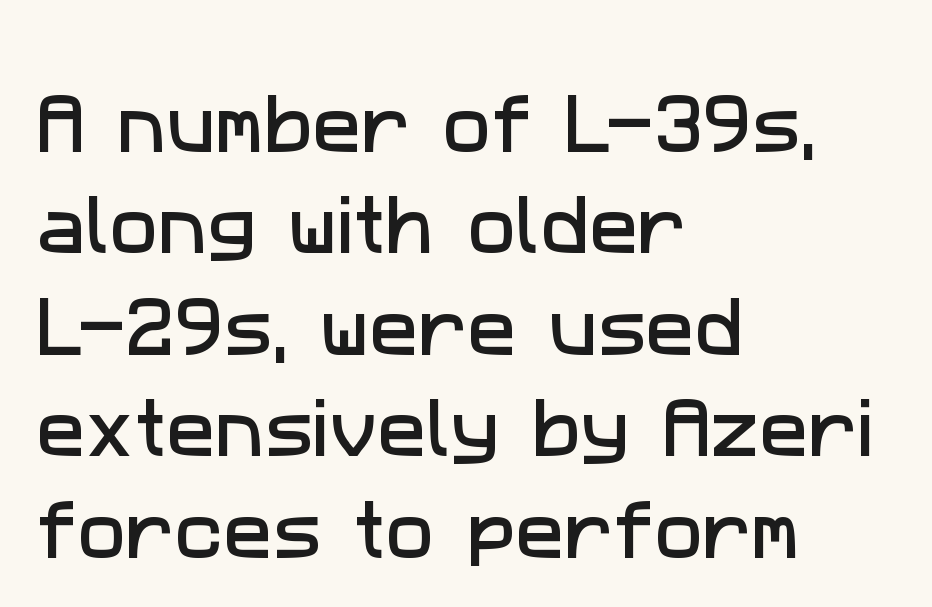
The image shows 65 px sans-serif type; set left-aligned, normal line spacing (1.56x), normal letter spacing, not underlined; low stroke contrast and a medium x-height.
